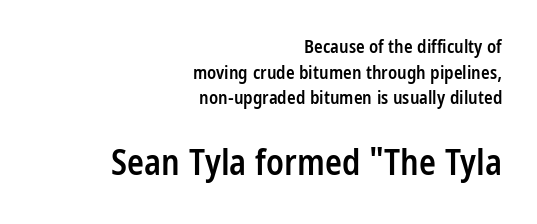
{"serif": "no", "italic": "no", "bold": "semi", "weight": "semibold", "width": "condensed", "stroke_contrast": "low", "x_height": "large", "monospaced": "no", "underline": "no", "align": "right", "line_spacing": "normal", "line_spacing_ratio": 1.42, "letter_spacing": "normal", "letter_spacing_em": 0.0, "larger_block": "second", "size_ratio": 1.94, "glyph_px": 35}
